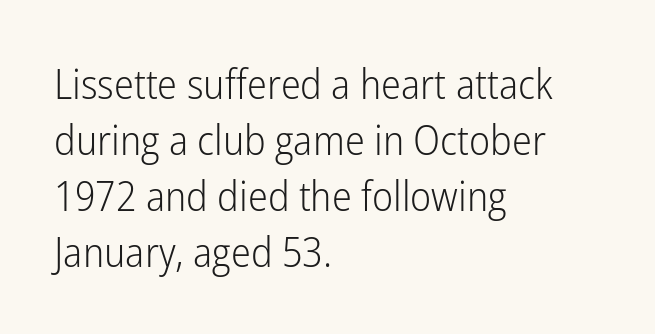
These lines are rendered in a variable-pitch font. These lines are set flush left with a ragged right edge. A light-to-regular cut is what we see here. Each word holds together tightly as a unit, with standard inter-letter gaps. A typesetter would mark this as roman, not italic.
